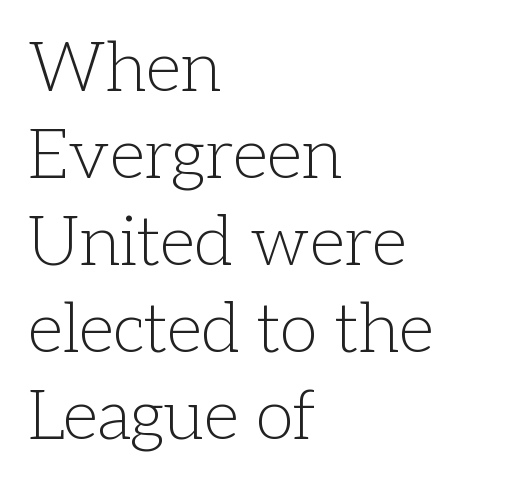
Weight class: somewhere from thin through regular. The letters carry serifs — small finishing strokes at the ends of their stems. The face used here is proportionally spaced, like ordinary book or web type. The rendering keeps characters at their native spacing.
